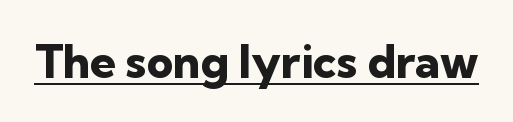
{"serif": "no", "italic": "no", "bold": "yes", "weight": "heavy", "width": "normal", "stroke_contrast": "low", "x_height": "medium", "monospaced": "no", "underline": "yes", "letter_spacing": "normal", "letter_spacing_em": 0.0, "glyph_px": 46}
